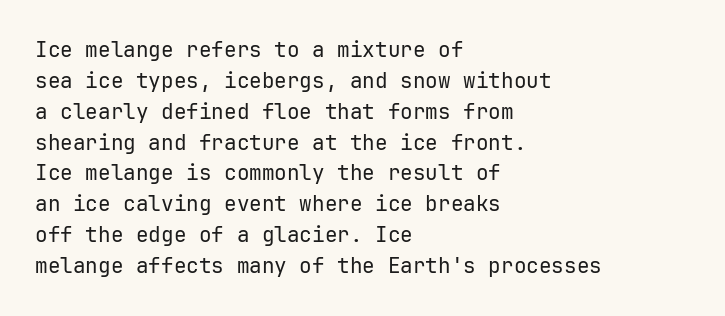
{"italic": "no", "bold": "no", "underline": "no", "align": "left", "line_spacing": "normal", "line_spacing_ratio": 1.47, "letter_spacing": "normal", "letter_spacing_em": 0.0, "glyph_px": 21}
